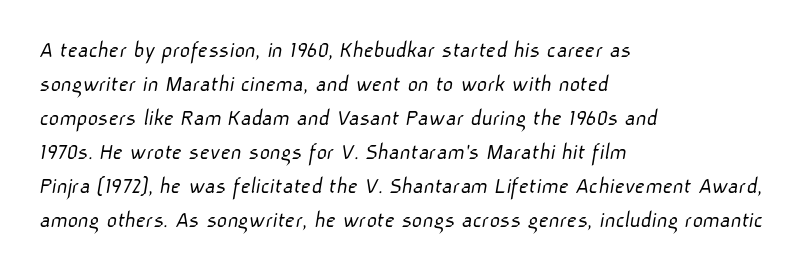
Stem width sits at or under what a default text font uses. In terms of leading, this rendering sits right in the middle. Descenders hang freely into open space. Does the copy run flush right? No — it runs flush left. Default kerning and tracking; the words read as compact shapes.
